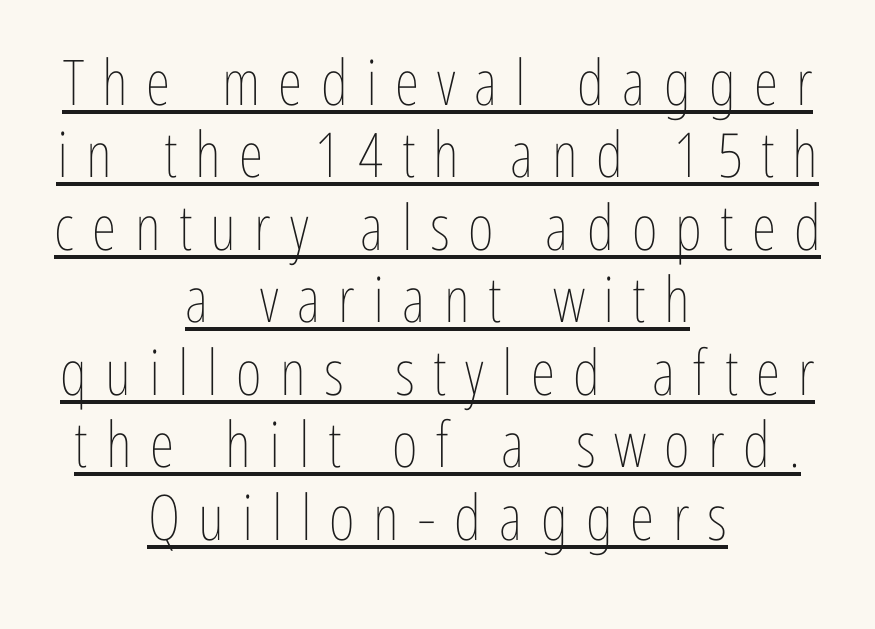
The image shows 63 px thin, condensed type, upright; set centered, tight line spacing (1.15x), unusually wide letter spacing (+0.29 em), underlined; low stroke contrast and a medium x-height.
